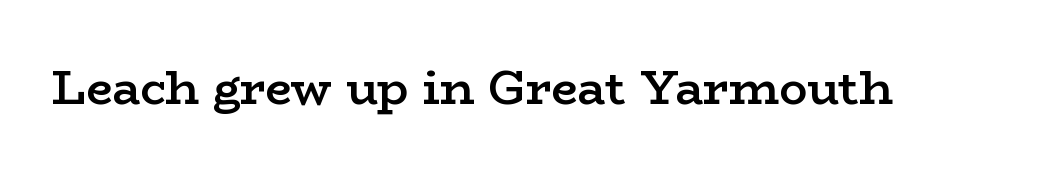
The image shows 47 px semibold, wide serif type, upright; set normal letter spacing, not underlined; low stroke contrast and a medium x-height.
